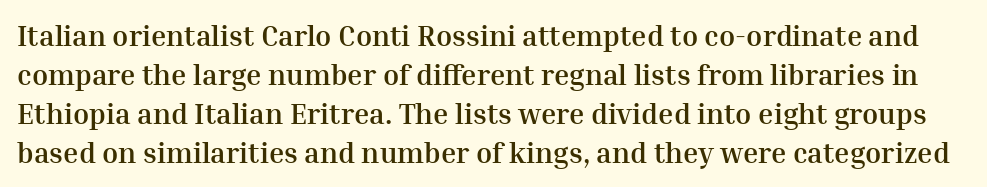
{"serif": "yes", "italic": "no", "bold": "yes", "weight": "semibold", "width": "normal", "stroke_contrast": "medium", "x_height": "medium", "monospaced": "no", "underline": "no", "line_spacing": "normal", "line_spacing_ratio": 1.34, "letter_spacing": "normal", "letter_spacing_em": 0.0, "glyph_px": 29}
